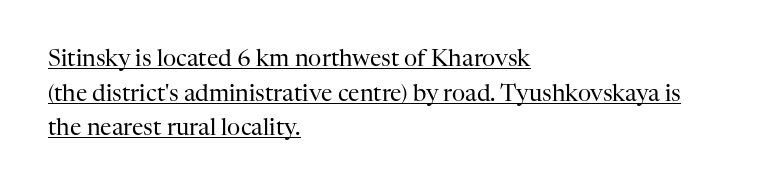
Q: Is the text bold? A: No.
Q: Is the text italic (slanted)? A: No, it is upright.
Q: Is the text underlined? A: Yes.
Q: How is the paragraph aligned? A: Left-aligned.
Q: Is the spacing between letters normal or unusually wide? A: Normal.
Q: Is the spacing between lines tight, normal or loose? A: Normal.
